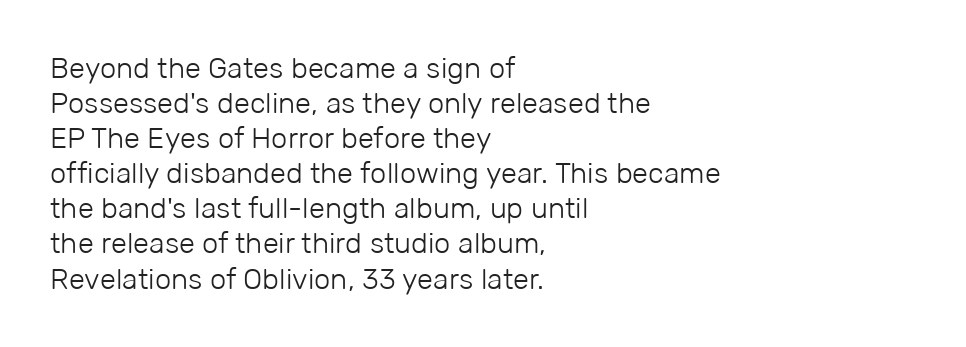
Only glyphs here, with clear space below each row. The typesetter chose a ragged-right arrangement here. This sample has the flowing, uneven cadence of proportional lettering. This sample uses plain, unmodified letter spacing.
